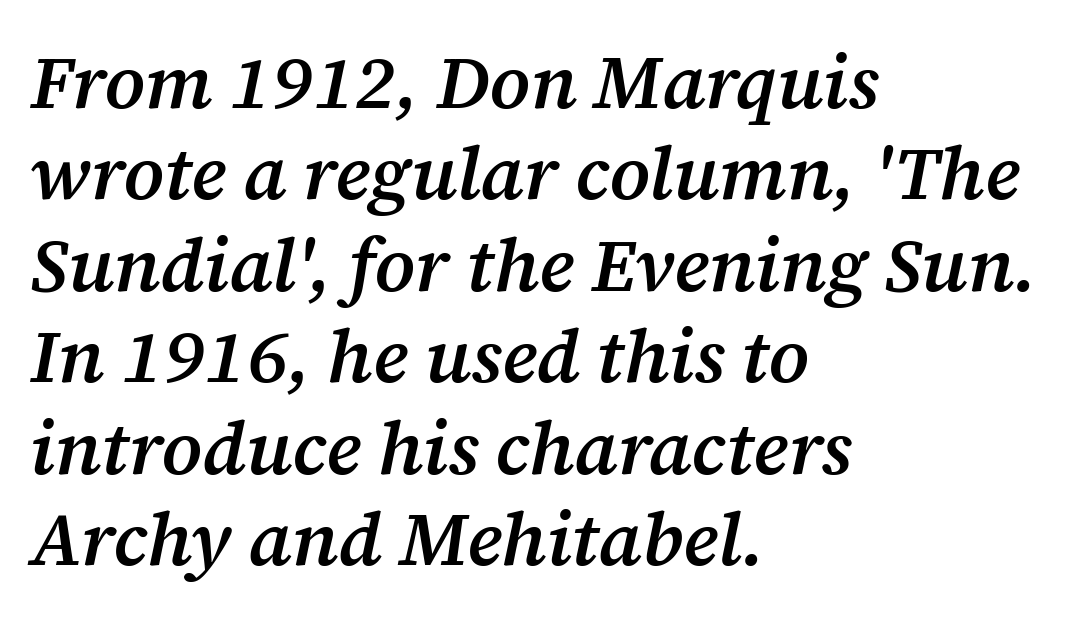
Q: Is the text bold? A: Semi-bold.
Q: Is the text italic (slanted)? A: Yes, it leans right by about 12 degrees.
Q: Is the typeface a serif or a sans-serif typeface? A: Serif.
Q: Is the text underlined? A: No.
Q: How is the paragraph aligned? A: Left-aligned.
Q: Is the spacing between letters normal or unusually wide? A: Normal.
Q: Width (condensed, normal, or wide)? A: Normal.
Q: Stroke contrast? A: Medium.
Q: x-height? A: Medium.
Q: Monospaced? A: No.
